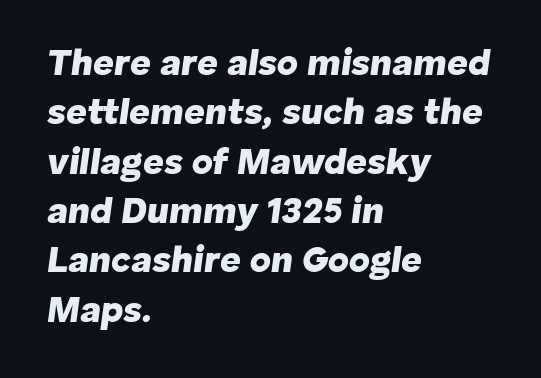
Vertical spacing — default. Weight: bold. Beneath every word, the page is bare. Honestly, the letter spacing is just normal — you wouldn't notice it. Each letter keeps its own natural width here, so spacing adapts to shape.
